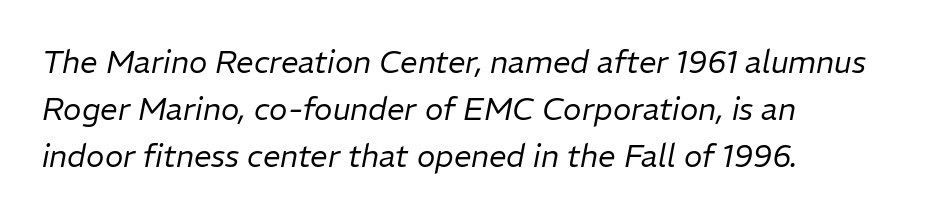
The image shows 31 px regular-weight type, italic (leaning right); set left-aligned, normal line spacing (1.51x), normal letter spacing, not underlined; low stroke contrast and a medium x-height.
